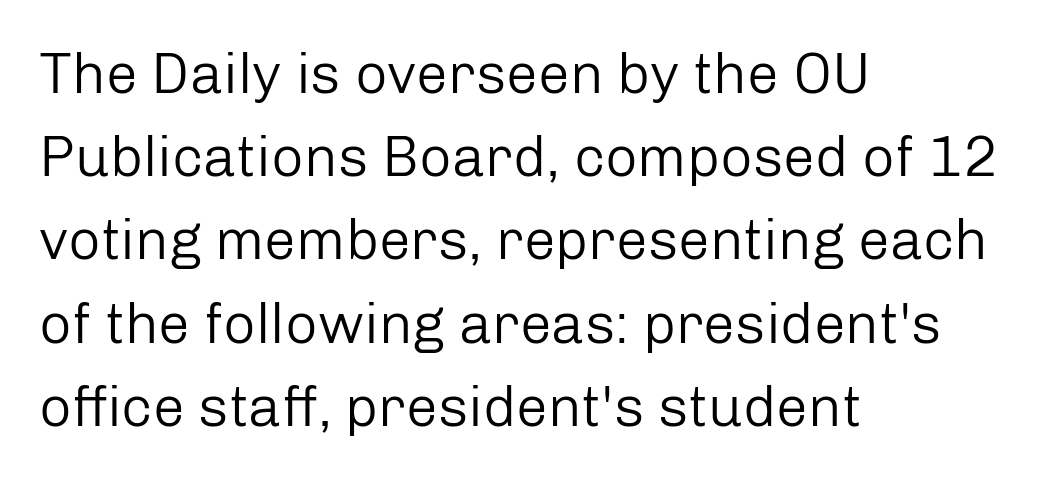
{"serif": "no", "italic": "no", "bold": "no", "weight": "regular", "width": "normal", "stroke_contrast": "low", "x_height": "medium", "monospaced": "no", "underline": "no", "align": "left", "line_spacing": "normal", "line_spacing_ratio": 1.46, "letter_spacing": "normal", "letter_spacing_em": 0.0, "glyph_px": 57}
